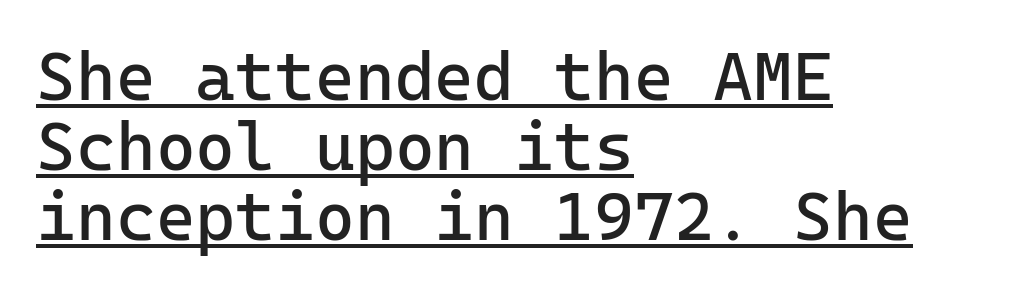
{"serif": "no", "italic": "no", "bold": "no", "weight": "regular", "width": "normal", "stroke_contrast": "low", "x_height": "medium", "monospaced": "yes", "underline": "yes", "align": "left", "line_spacing": "tight", "line_spacing_ratio": 1.03, "letter_spacing": "normal", "letter_spacing_em": 0.0, "glyph_px": 68}
